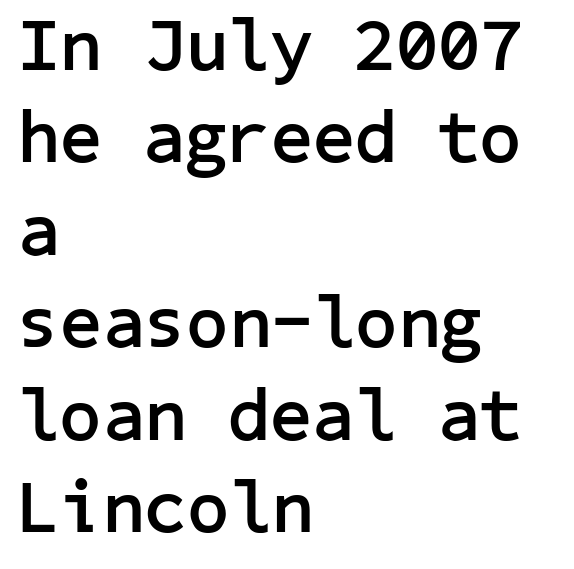
The image shows 74 px semibold sans-serif type, upright; set left-aligned, normal line spacing (1.25x), normal letter spacing, not underlined; low stroke contrast and a medium x-height.
